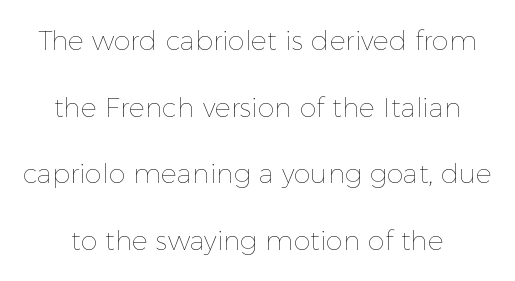
Q: Is the text bold? A: No.
Q: Is the text italic (slanted)? A: No, it is upright.
Q: Is the text underlined? A: No.
Q: Is the spacing between letters normal or unusually wide? A: Normal.
Q: Is the spacing between lines tight, normal or loose? A: Loose.
